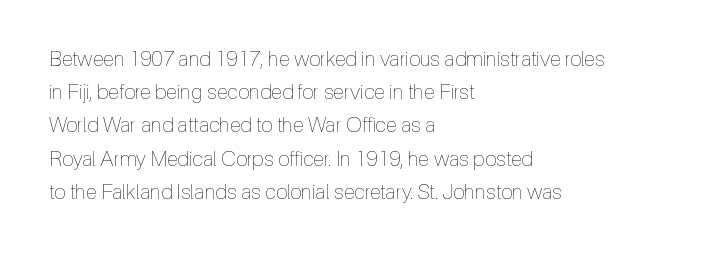
The image shows 21 px text type, upright; set left-aligned, normal line spacing (1.58x), normal letter spacing, not underlined.
